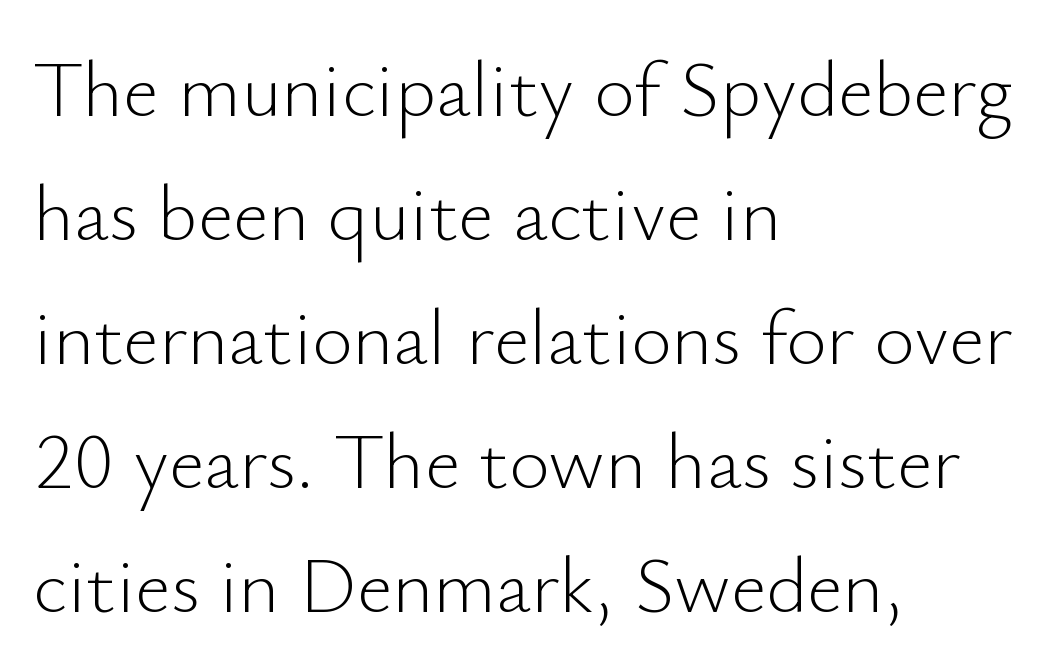
Q: Is the text bold? A: No.
Q: Is the text italic (slanted)? A: No, it is upright.
Q: Is the typeface a serif or a sans-serif typeface? A: Sans-serif.
Q: Is the text underlined? A: No.
Q: How is the paragraph aligned? A: Left-aligned.
Q: Is the spacing between letters normal or unusually wide? A: Normal.
Q: Is the spacing between lines tight, normal or loose? A: Normal.
Q: Width (condensed, normal, or wide)? A: Normal.
Q: Stroke contrast? A: Low.
Q: x-height? A: Small.
Q: Monospaced? A: No.
